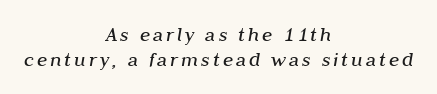
Think standard paragraph weight, or any step lighter than that. Has an underline been added? It has not. Reading down the block, each line starts at a different indent, mirrored at its end. The axis of the letterforms is tilted away from vertical.
